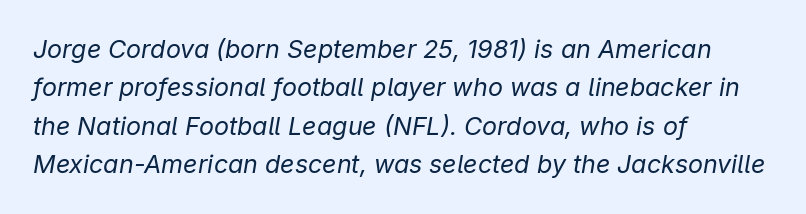
Weight class: somewhere from thin through regular. The line texture is even and compact thanks to regular tracking. Leftover space on each line is placed entirely after the last word. Check under the words: just untouched page. It's the slanting kind of type. Evenly set lines give the paragraph a standard silhouette.
